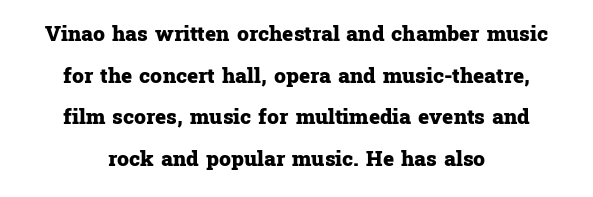
What's the leading like? Stretched, with rows far apart. The glyphs are unaccompanied by any horizontal stroke below them. Heft: maximum for text — a bold. This sample uses an upright cut, with every glyph sitting square on the baseline. Teacher's note: observe the equal gaps on both sides — that is centered alignment. Honestly, the letter spacing is just normal — you wouldn't notice it.
